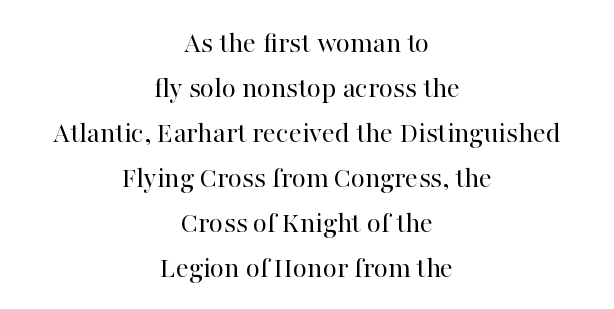
Q: Is the text bold? A: No.
Q: Is the text italic (slanted)? A: No, it is upright.
Q: Is the typeface a serif or a sans-serif typeface? A: Serif.
Q: Is the text underlined? A: No.
Q: How is the paragraph aligned? A: Centered.
Q: Is the spacing between letters normal or unusually wide? A: Normal.
Q: Is the spacing between lines tight, normal or loose? A: Normal.
Q: Width (condensed, normal, or wide)? A: Normal.
Q: Stroke contrast? A: High.
Q: x-height? A: Medium.
Q: Monospaced? A: No.
